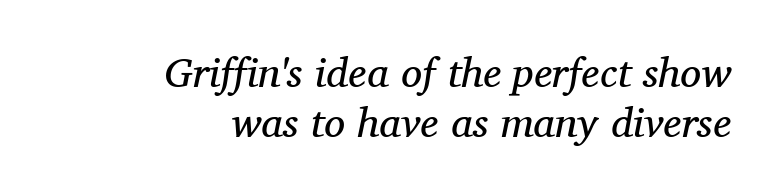
The image shows 42 px regular-weight serif type, italic (leaning right); set right-aligned, line spacing 1.18x, normal letter spacing, not underlined; medium stroke contrast and a medium x-height.
